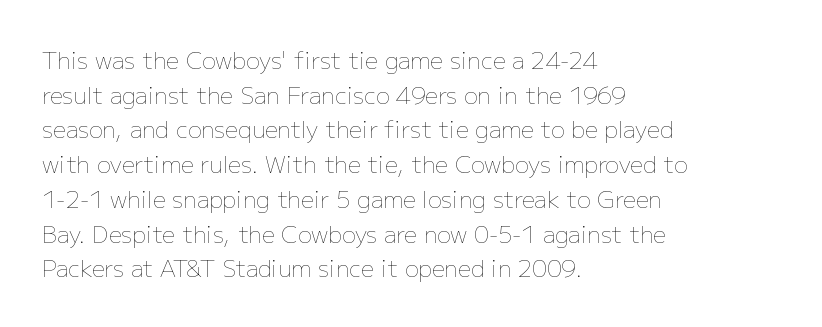
Q: Is the text bold? A: No.
Q: Is the text italic (slanted)? A: No, it is upright.
Q: Is the text underlined? A: No.
Q: How is the paragraph aligned? A: Left-aligned.
Q: Is the spacing between letters normal or unusually wide? A: Normal.
Q: Is the spacing between lines tight, normal or loose? A: Normal.
